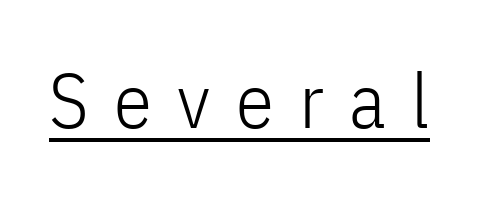
The image shows 77 px light, condensed sans-serif type, upright; set unusually wide letter spacing (+0.33 em), underlined; low stroke contrast and a medium x-height.
